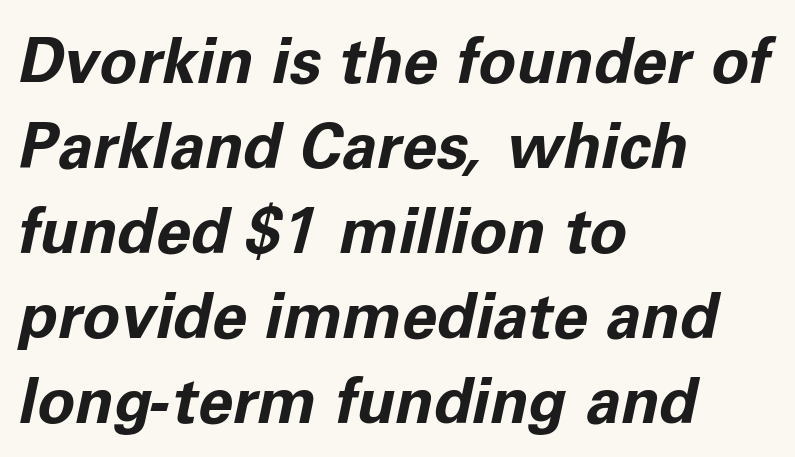
Students, observe: this is what conventionally led text looks like. The paragraph shown leans on its left margin. The specimen reads as italic at a glance. Underlining? Definitely not there. Each letter keeps its own natural width here, so spacing adapts to shape.
